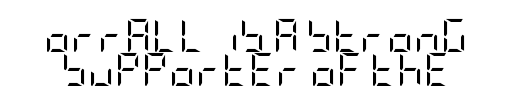
Q: Is the text bold? A: No.
Q: Is the text italic (slanted)? A: No, it is upright.
Q: Is the typeface a serif or a sans-serif typeface? A: Sans-serif.
Q: Is the text underlined? A: No.
Q: Is the spacing between letters normal or unusually wide? A: Normal.
Q: Is the spacing between lines tight, normal or loose? A: Tight.
Q: Width (condensed, normal, or wide)? A: Condensed.
Q: Stroke contrast? A: Low.
Q: x-height? A: Large.
